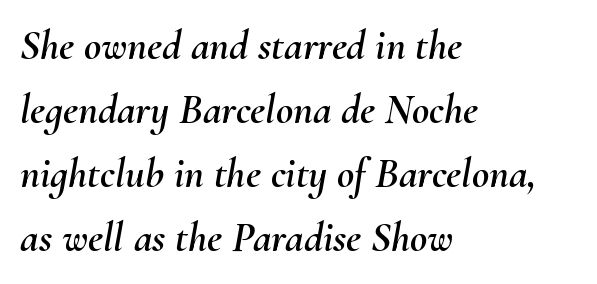
If you measured baseline to baseline, you'd find a middling distance. These lines were composed using italics. A typesetter would call this proportional, since set widths differ per character. Glance below the letters and you will spot only blank space.
